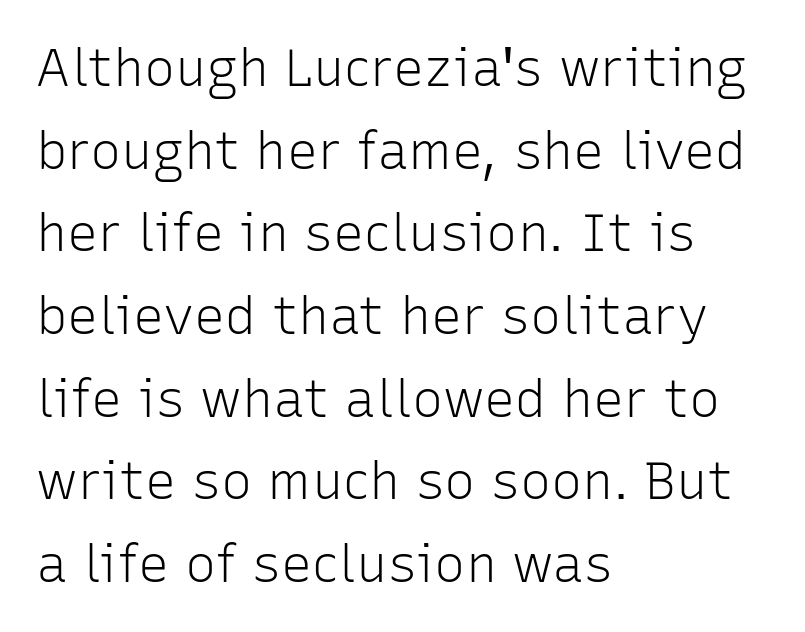
The image shows 52 px light sans-serif type, upright; set left-aligned, normal line spacing (1.59x), normal letter spacing, not underlined; low stroke contrast and a medium x-height.
